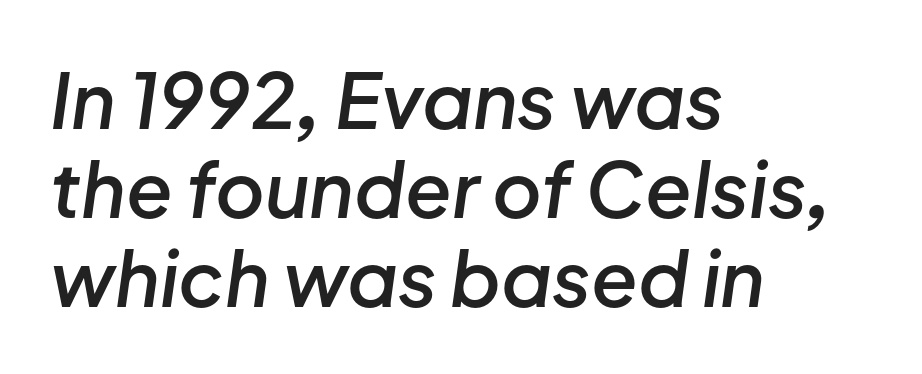
The image shows 76 px semibold type, italic (leaning right); set left-aligned, line spacing 1.17x, normal letter spacing, not underlined; low stroke contrast and a medium x-height.
